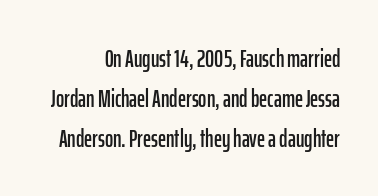
The letters sit at their default tracking, neither squeezed nor spread. Honestly, there is no underline to notice here at all. Honestly, the row spacing looks completely unremarkable. Posture: vertical.
